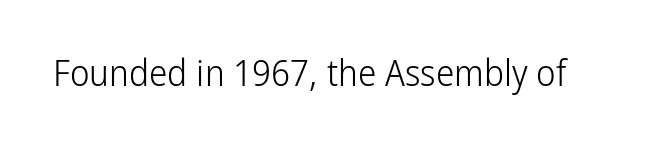
{"serif": "no", "italic": "no", "bold": "no", "weight": "light", "width": "condensed", "stroke_contrast": "low", "x_height": "medium", "monospaced": "no", "underline": "no", "letter_spacing": "normal", "letter_spacing_em": 0.0, "glyph_px": 37}
